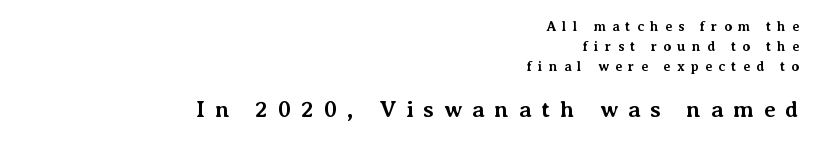
Each row of text sits above clean, open space. The passage shown begins with its smaller block and ends with its larger one. Short note: letters widely spaced. The vertical gap from one line to the next is medium. I'd describe the lettering as bold — thick and assertive. Line ends are locked; line starts wander.
